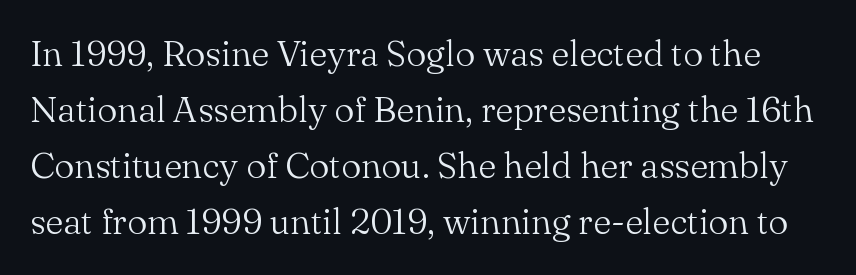
{"serif": "yes", "italic": "no", "bold": "no", "weight": "light", "width": "normal", "stroke_contrast": "medium", "x_height": "small", "monospaced": "no", "underline": "no", "line_spacing": "normal", "line_spacing_ratio": 1.56, "letter_spacing": "normal", "letter_spacing_em": 0.0, "glyph_px": 36}
